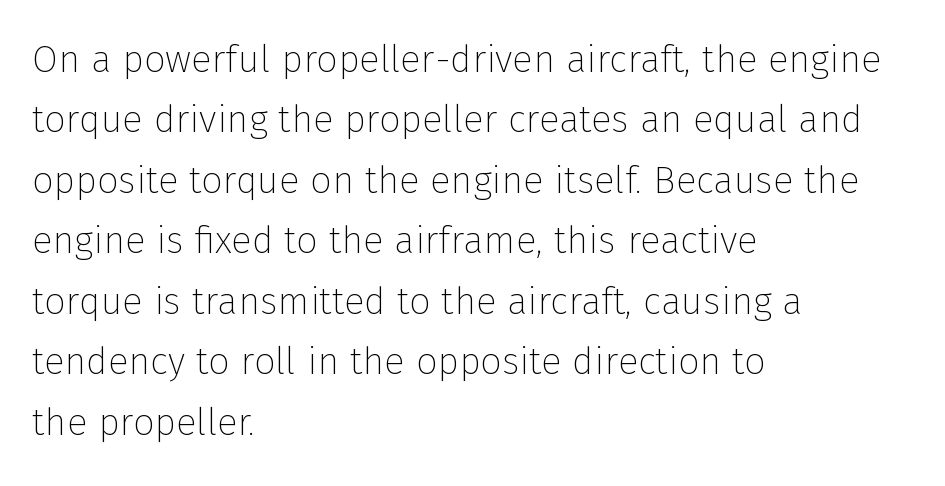
The image shows 38 px thin sans-serif type, upright; set left-aligned, normal line spacing (1.59x), normal letter spacing, not underlined; low stroke contrast and a medium x-height.
